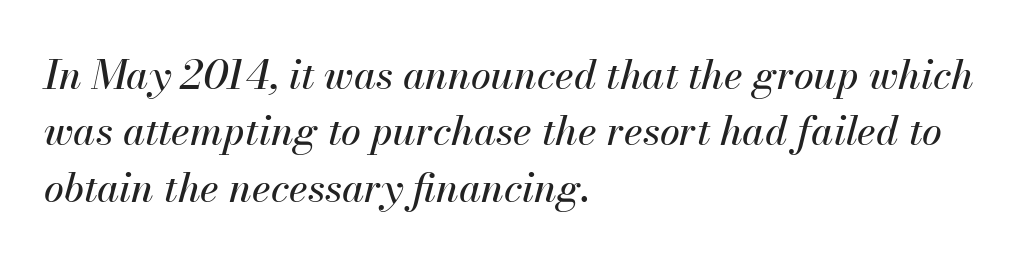
Q: Is the text italic (slanted)? A: Yes, it leans right by about 13 degrees.
Q: Is the text underlined? A: No.
Q: How is the paragraph aligned? A: Left-aligned.
Q: Is the spacing between letters normal or unusually wide? A: Normal.
Q: Is the spacing between lines tight, normal or loose? A: Normal.
Q: Width (condensed, normal, or wide)? A: Normal.
Q: Stroke contrast? A: Medium.
Q: x-height? A: Small.
Q: Monospaced? A: No.
